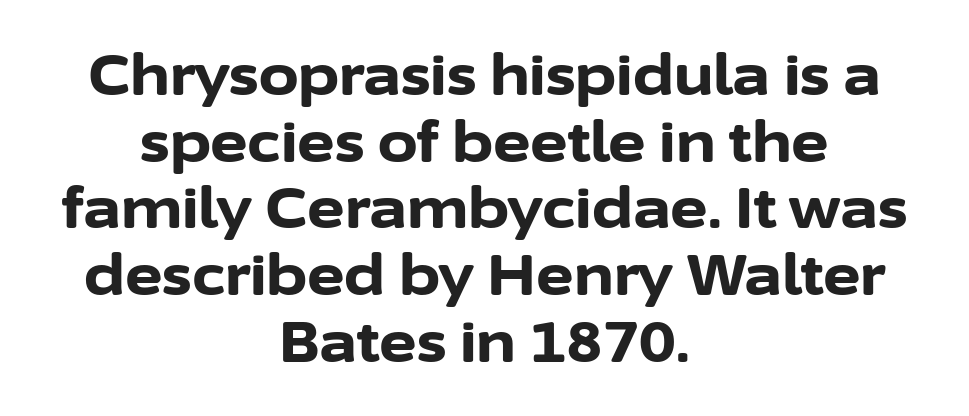
The image shows 57 px bold sans-serif type, upright; set centered, line spacing 1.17x, normal letter spacing, not underlined; low stroke contrast and a medium x-height.
